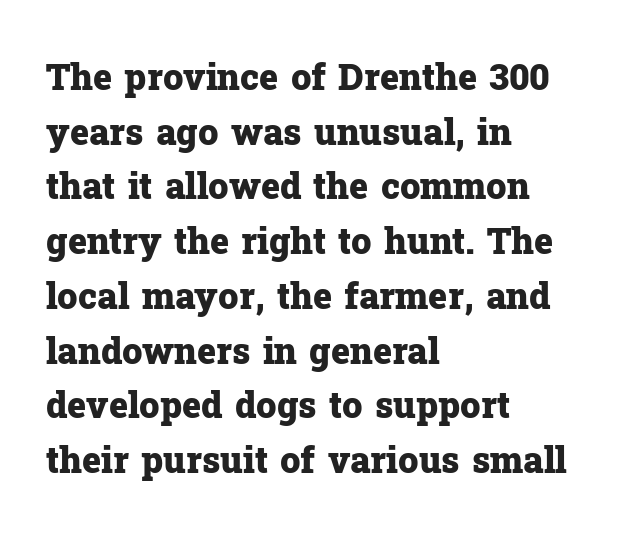
Proportional: the letters do not fall into vertical columns. If you drew a line through each stem, it would be perfectly vertical. Beneath every word, the page is bare. How would I describe the line gaps? Plain and ordinary. The passage shown has conventional tracking throughout.
